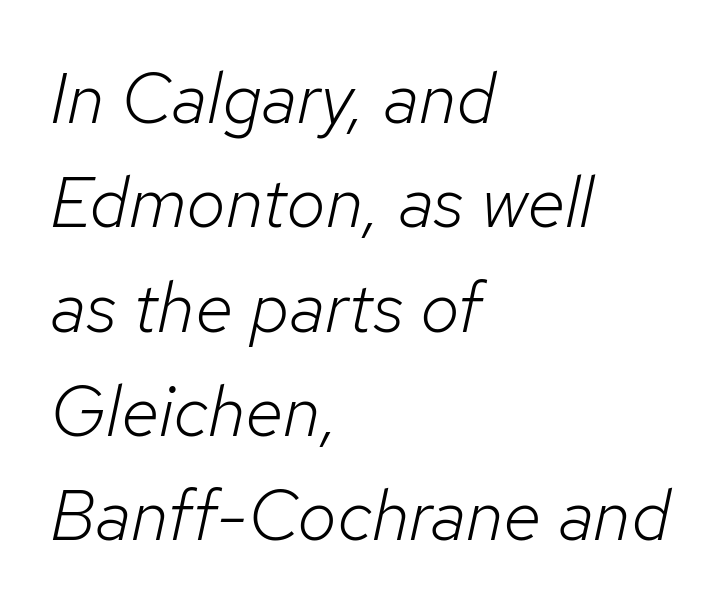
The image shows 71 px light type, italic (leaning right); set left-aligned, normal line spacing (1.47x), normal letter spacing, not underlined; low stroke contrast and a medium x-height.
